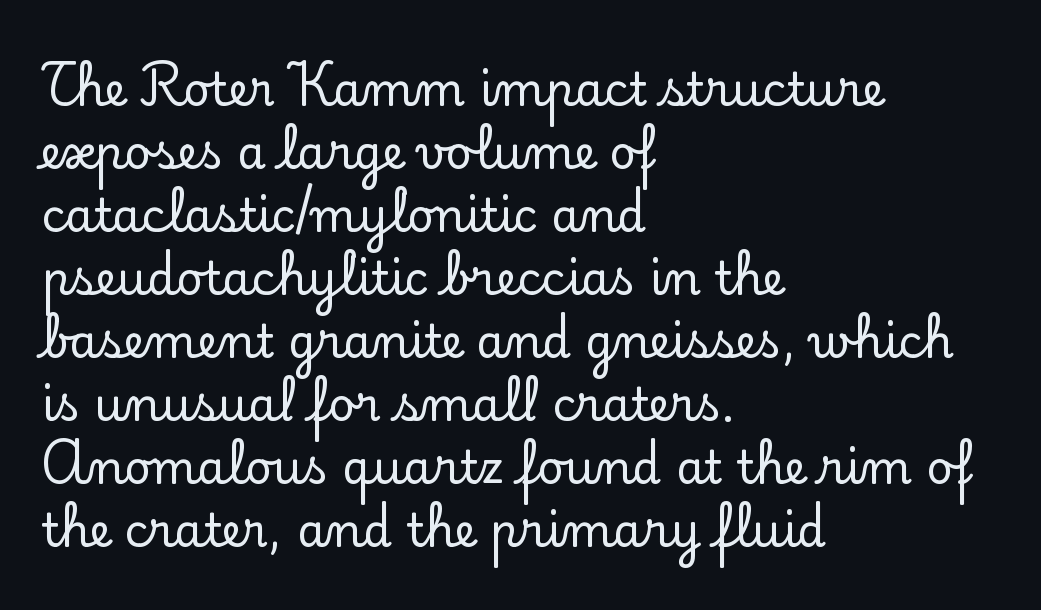
{"serif": "yes", "italic": "no", "width": "normal", "stroke_contrast": "low", "x_height": "small", "monospaced": "no", "underline": "no", "align": "left", "line_spacing": "normal", "line_spacing_ratio": 1.37, "letter_spacing": "normal", "letter_spacing_em": 0.0, "glyph_px": 46}
